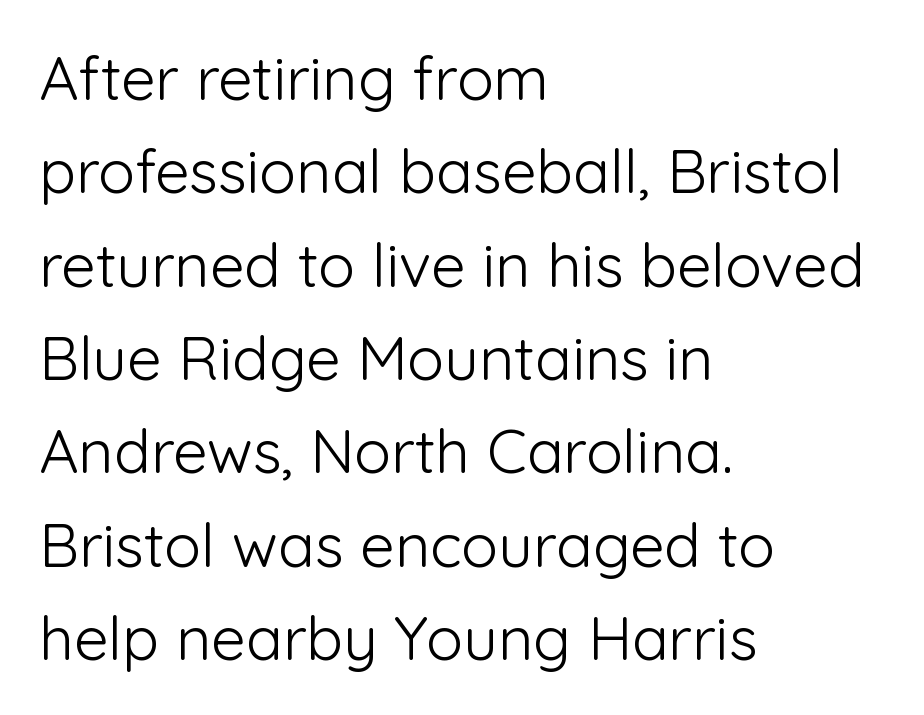
{"serif": "no", "italic": "no", "bold": "no", "weight": "light", "width": "normal", "stroke_contrast": "low", "x_height": "medium", "monospaced": "no", "underline": "no", "align": "left", "line_spacing": "normal", "line_spacing_ratio": 1.53, "letter_spacing": "normal", "letter_spacing_em": 0.0, "glyph_px": 61}
